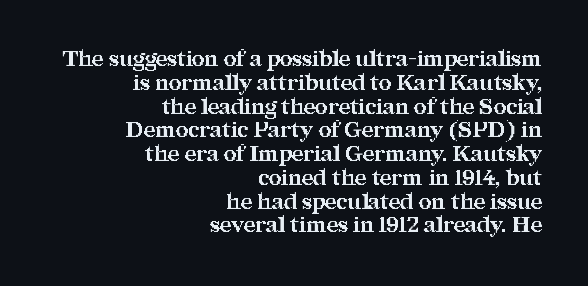
{"italic": "no", "bold": "yes", "underline": "no", "align": "right", "line_spacing": "tight", "line_spacing_ratio": 1.08, "letter_spacing": "normal", "letter_spacing_em": 0.0, "glyph_px": 22}
